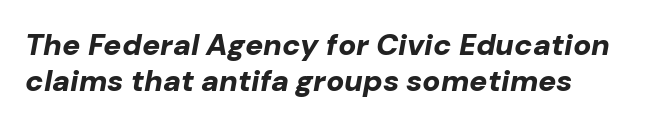
The face used here is proportionally spaced, like ordinary book or web type. Nobody drew a line under any word here. Is the type slanted? Yes — the strokes lean at a clear angle. This sample uses plain, unmodified letter spacing.
